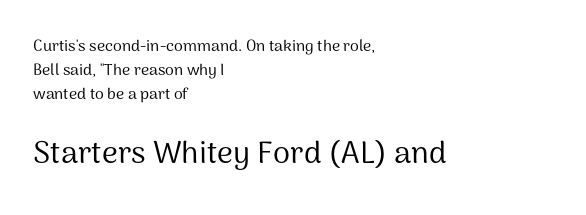
The image shows 31 px regular-weight sans-serif type, upright; set left-aligned, normal line spacing (1.49x), normal letter spacing, not underlined; the second (bottom) block is 1.94x larger; medium stroke contrast and a medium x-height.
